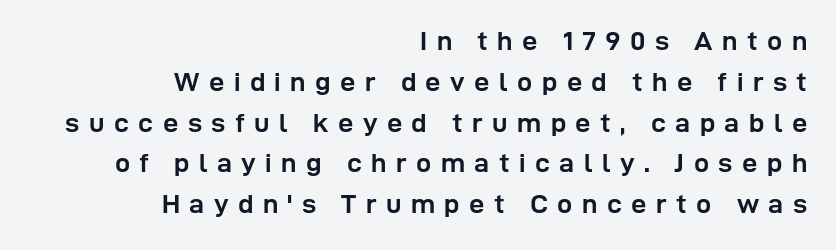
The image shows 27 px bold type, upright; set right-aligned, normal line spacing (1.51x), unusually wide letter spacing (+0.35 em), not underlined.
